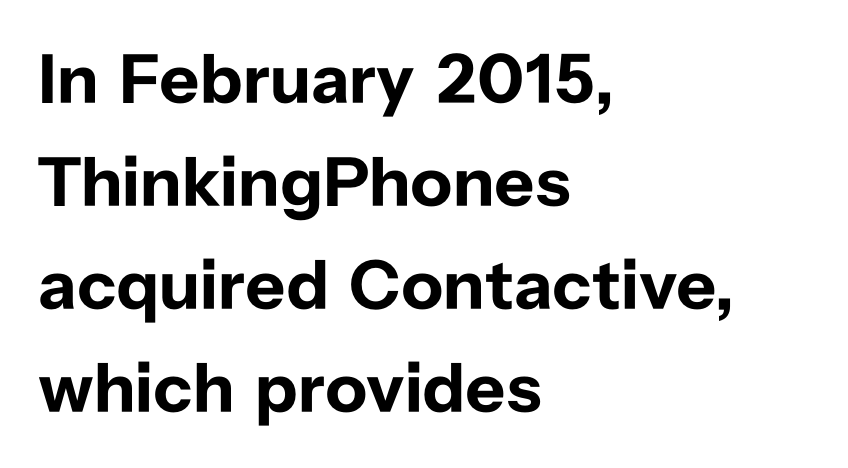
Q: Is the text bold? A: Yes.
Q: Is the text italic (slanted)? A: No, it is upright.
Q: Is the typeface a serif or a sans-serif typeface? A: Sans-serif.
Q: Is the text underlined? A: No.
Q: How is the paragraph aligned? A: Left-aligned.
Q: Is the spacing between letters normal or unusually wide? A: Normal.
Q: Is the spacing between lines tight, normal or loose? A: Normal.
Q: Width (condensed, normal, or wide)? A: Normal.
Q: Stroke contrast? A: Low.
Q: x-height? A: Medium.
Q: Monospaced? A: No.
